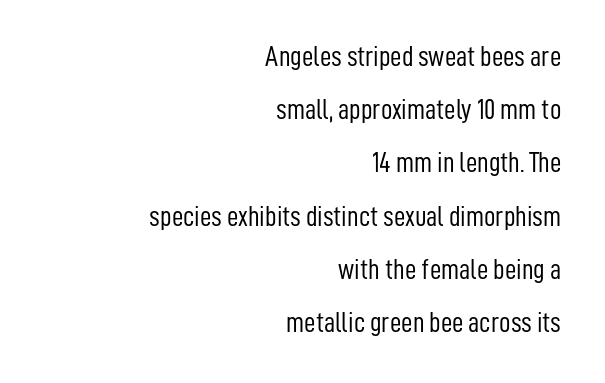
Q: Is the text bold? A: No.
Q: Is the text italic (slanted)? A: No, it is upright.
Q: Is the typeface a serif or a sans-serif typeface? A: Sans-serif.
Q: Is the text underlined? A: No.
Q: How is the paragraph aligned? A: Right-aligned.
Q: Is the spacing between letters normal or unusually wide? A: Normal.
Q: Is the spacing between lines tight, normal or loose? A: Loose.
Q: Width (condensed, normal, or wide)? A: Condensed.
Q: Stroke contrast? A: Low.
Q: x-height? A: Medium.
Q: Monospaced? A: No.
